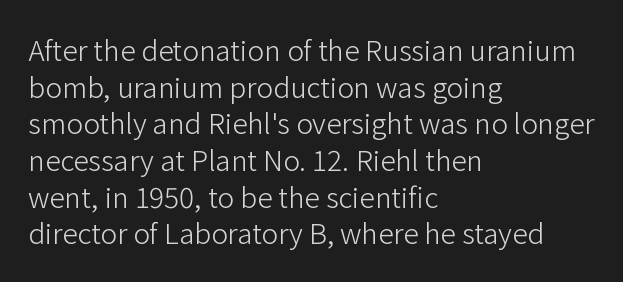
Nothing sits at the stroke ends, so this counts as sans-serif. Do the characters align in a grid? No, the font is proportional. Between one letter and the next there's only the usual sliver of space. Rendered with straight, roman letterforms. Glance below the letters and you will spot only blank space. Is this a heavy cut? Hardly; it is regular or lighter.
